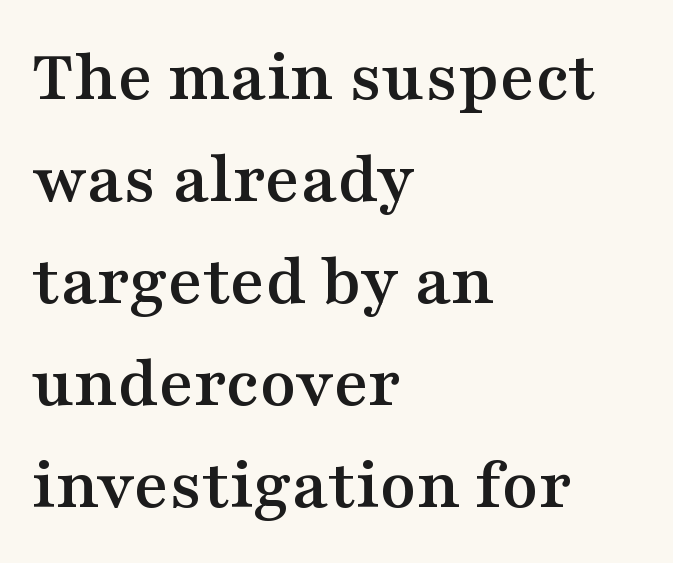
Q: Is the text italic (slanted)? A: No, it is upright.
Q: Is the typeface a serif or a sans-serif typeface? A: Serif.
Q: Is the text underlined? A: No.
Q: How is the paragraph aligned? A: Left-aligned.
Q: Is the spacing between letters normal or unusually wide? A: Normal.
Q: Is the spacing between lines tight, normal or loose? A: Normal.
Q: Width (condensed, normal, or wide)? A: Wide.
Q: Stroke contrast? A: Medium.
Q: x-height? A: Medium.
Q: Monospaced? A: No.
